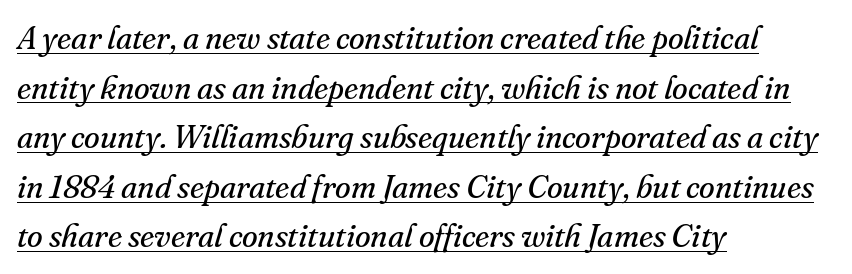
{"serif": "yes", "italic": "yes", "lean": "right", "slant_degrees": 16, "bold": "no", "weight": "regular", "width": "normal", "stroke_contrast": "medium", "x_height": "small", "monospaced": "no", "underline": "yes", "align": "left", "line_spacing": "normal", "line_spacing_ratio": 1.55, "letter_spacing": "normal", "letter_spacing_em": 0.0, "glyph_px": 32}
